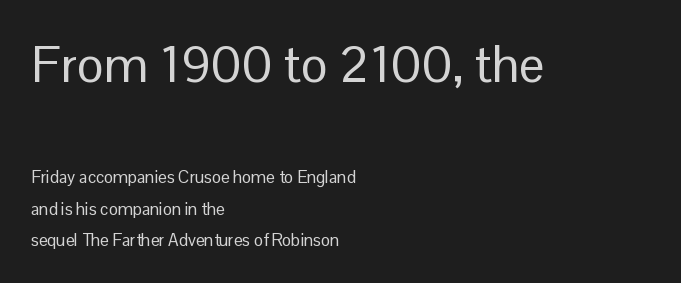
{"serif": "no", "italic": "no", "bold": "no", "weight": "regular", "width": "normal", "stroke_contrast": "low", "x_height": "medium", "monospaced": "no", "underline": "no", "align": "left", "line_spacing_ratio": 1.85, "letter_spacing": "normal", "letter_spacing_em": 0.0, "larger_block": "first", "size_ratio": 3.0, "glyph_px": 51}
